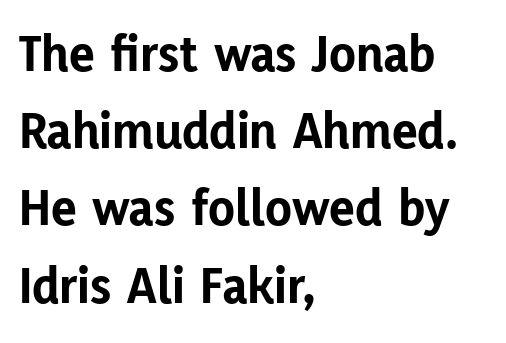
Q: Is the text bold? A: Yes.
Q: Is the text italic (slanted)? A: No, it is upright.
Q: Is the typeface a serif or a sans-serif typeface? A: Sans-serif.
Q: Is the text underlined? A: No.
Q: How is the paragraph aligned? A: Left-aligned.
Q: Is the spacing between letters normal or unusually wide? A: Normal.
Q: Is the spacing between lines tight, normal or loose? A: Normal.
Q: Width (condensed, normal, or wide)? A: Normal.
Q: Stroke contrast? A: Low.
Q: x-height? A: Medium.
Q: Monospaced? A: No.
